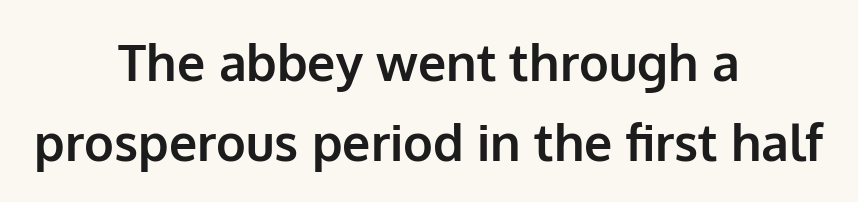
The image shows 50 px bold sans-serif type, upright; set centered, normal line spacing (1.6x), normal letter spacing, not underlined; low stroke contrast and a medium x-height.
